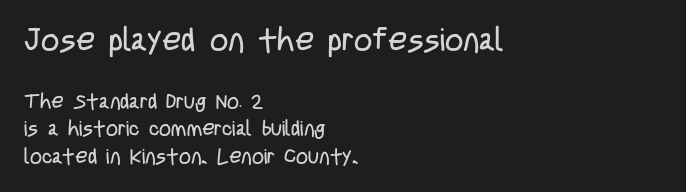
Letterform terminals end flat and unadorned throughout the passage. The typeface has the unassuming heft of standard copy or less. Decoration check: the copy has no underline. Line starts are locked; line ends wander. The letterforms sit shoulder to shoulder at normal distance. Is this a fixed-width face? No — the glyphs have proportional, varying widths.
